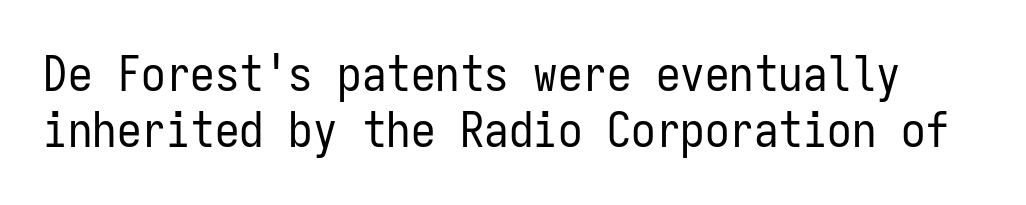
The font is comparable to plain body text, perhaps lighter. Characters follow at the spacing the type designer built in. Stroke terminals: plain, sans-serif. Monospaced: the letters line up in strict vertical columns.
